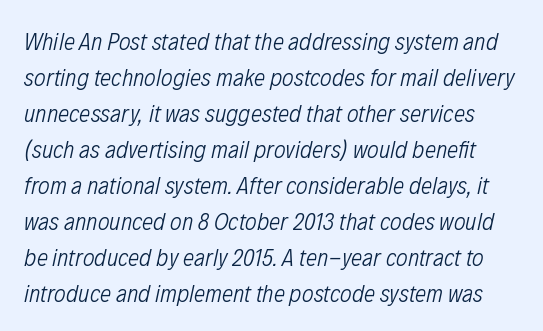
Compared with typical body copy, the letter spacing here is the same. Is the stroke heavy? The answer is a plain regular-or-lighter. Summary of vertical rhythm: regular, with standard interline spacing. Slanted lettering throughout. Underline: absent.
